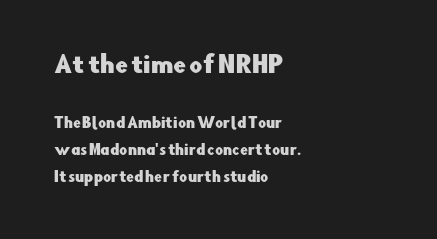
{"italic": "no", "underline": "no", "align": "left", "line_spacing": "loose", "line_spacing_ratio": 1.91, "letter_spacing": "normal", "letter_spacing_em": 0.0, "larger_block": "first", "size_ratio": 1.64, "glyph_px": 23}
